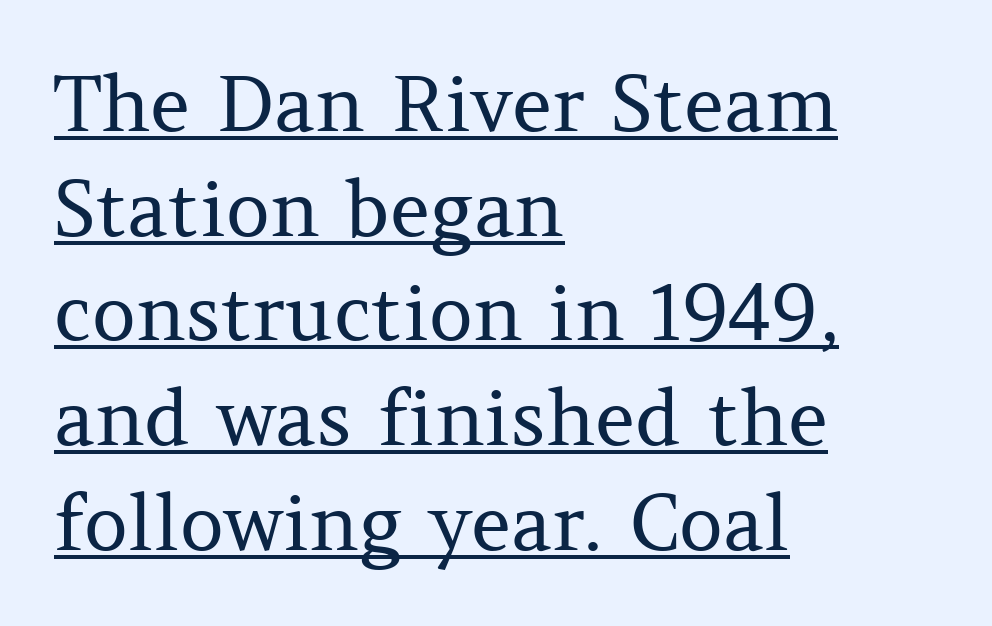
The image shows 77 px regular-weight serif type, upright; set left-aligned, normal line spacing (1.36x), normal letter spacing, underlined; medium stroke contrast and a medium x-height.
